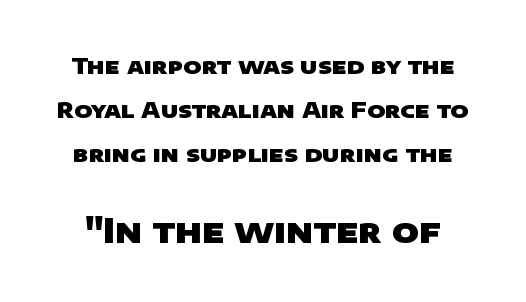
The more generous point size was reserved for the lower chunk. Is the letter spacing exaggerated? No — it looks like the ordinary default. Spacing verdict: proportional, widths tailored to each character. Strong, thick strokes mark this as bold type. No feet cap the strokes, marking this as sans-serif type. Quick note: underline off.
